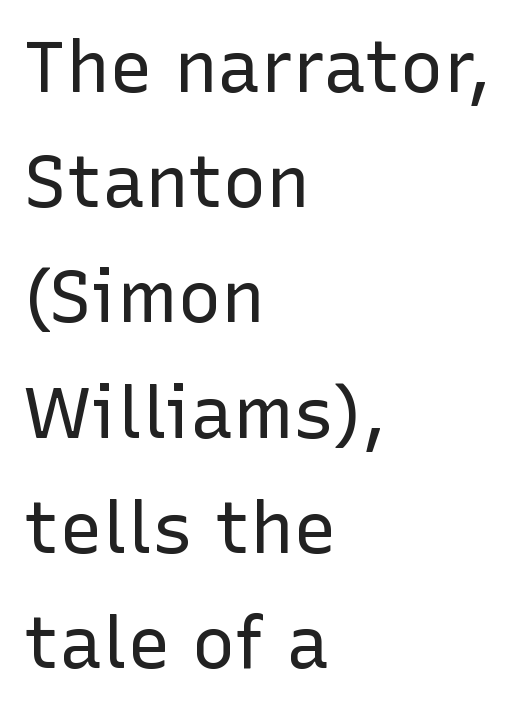
{"serif": "no", "italic": "no", "bold": "no", "weight": "regular", "width": "normal", "stroke_contrast": "low", "x_height": "medium", "monospaced": "no", "underline": "no", "align": "left", "line_spacing": "normal", "line_spacing_ratio": 1.6, "letter_spacing": "normal", "letter_spacing_em": 0.0, "glyph_px": 72}
